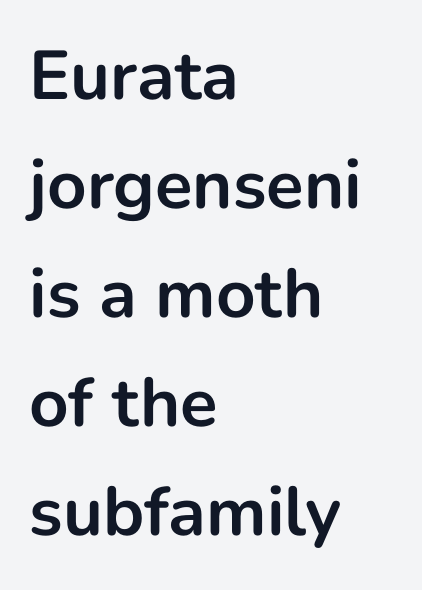
Q: Is the text bold? A: Yes.
Q: Is the text italic (slanted)? A: No, it is upright.
Q: Is the typeface a serif or a sans-serif typeface? A: Sans-serif.
Q: Is the text underlined? A: No.
Q: How is the paragraph aligned? A: Left-aligned.
Q: Is the spacing between letters normal or unusually wide? A: Normal.
Q: Is the spacing between lines tight, normal or loose? A: Normal.
Q: Width (condensed, normal, or wide)? A: Normal.
Q: Stroke contrast? A: Low.
Q: x-height? A: Medium.
Q: Monospaced? A: No.
